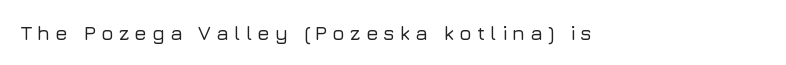
Italic: no, the glyphs are upright roman. Spacing between characters has been opened up far beyond the box default. Glance below the letters and you will spot only blank space.
